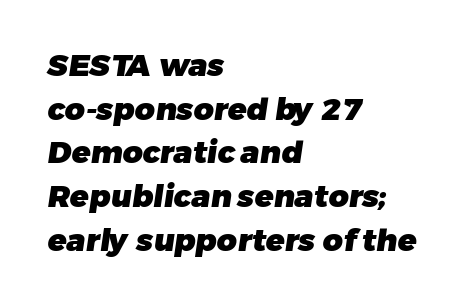
The image shows 31 px heavy sans-serif type; set left-aligned, normal line spacing (1.41x), normal letter spacing, not underlined; low stroke contrast and a medium x-height.
